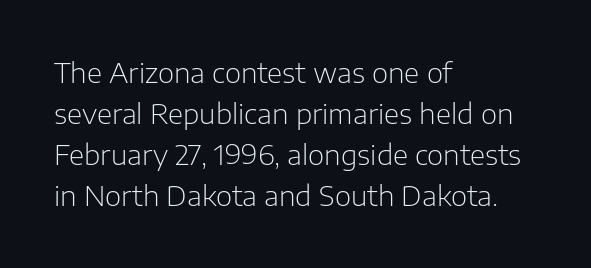
No extra ink here — the face is not bold. Spacing verdict: proportional, widths tailored to each character. The type is set solid horizontally, with unmodified tracking. The passage shown is typeset with a sans-serif family.
